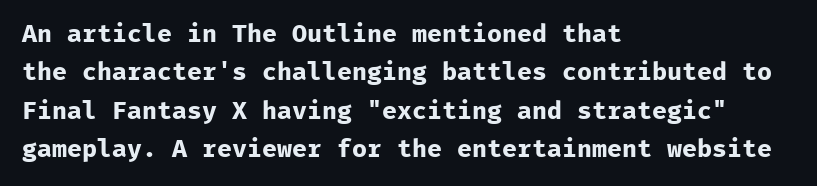
Q: Is the text bold? A: Yes.
Q: Is the text italic (slanted)? A: No, it is upright.
Q: Is the text underlined? A: No.
Q: How is the paragraph aligned? A: Left-aligned.
Q: Is the spacing between letters normal or unusually wide? A: Normal.
Q: Is the spacing between lines tight, normal or loose? A: Normal.
